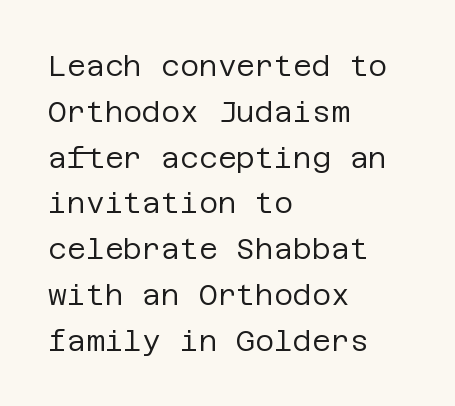
Posture: straight, roman, zero tilt. In terms of leading, this rendering sits right in the middle. The typeface chosen for these lines omits serifs. Nothing unusual about the tracking: characters are spaced as the font intends. A clean baseline with only descenders dipping below it.
